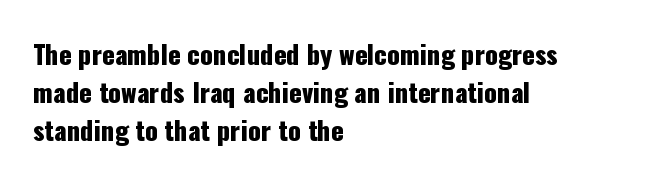
The image shows 26 px text type, upright; set left-aligned, normal line spacing (1.47x), normal letter spacing, not underlined.
